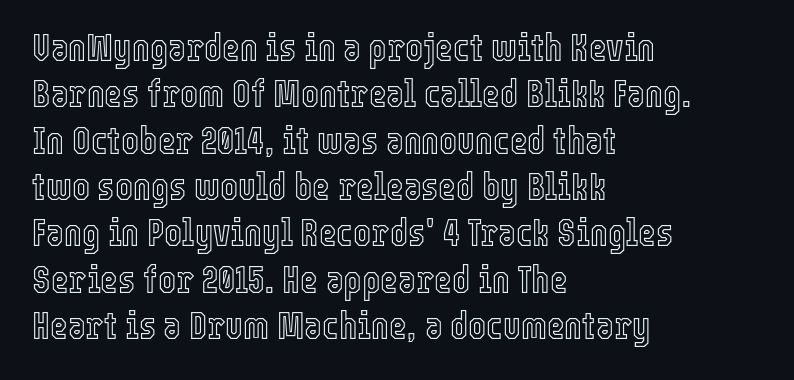
{"italic": "no", "width": "condensed", "x_height": "medium", "monospaced": "no", "underline": "no", "align": "left", "line_spacing_ratio": 1.22, "letter_spacing": "normal", "letter_spacing_em": 0.0, "glyph_px": 38}
